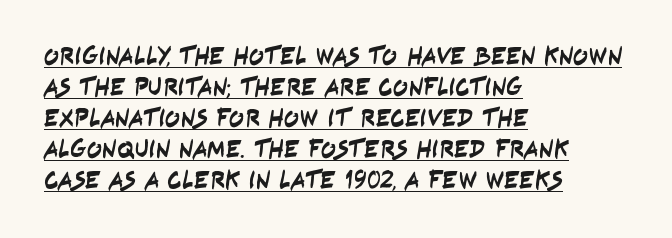
The image shows 25 px text type; set left-aligned, line spacing 1.24x, normal letter spacing, underlined.
